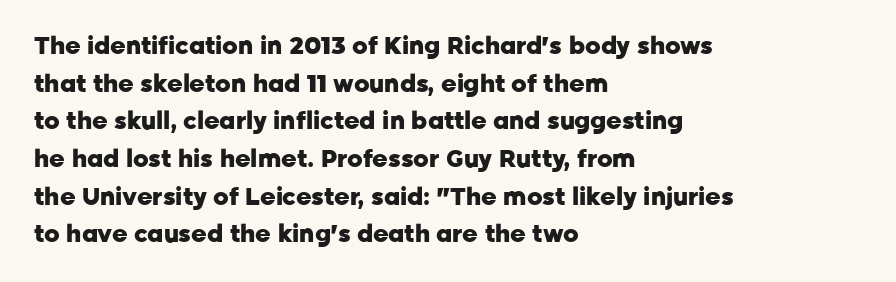
{"italic": "no", "bold": "yes", "underline": "no", "align": "left", "line_spacing": "normal", "line_spacing_ratio": 1.57, "letter_spacing": "normal", "letter_spacing_em": 0.0, "glyph_px": 24}
